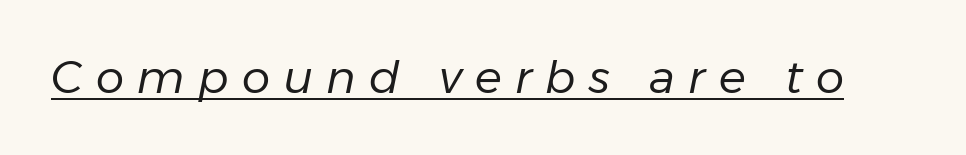
{"italic": "yes", "lean": "right", "slant_degrees": 11, "bold": "no", "weight": "regular", "width": "normal", "stroke_contrast": "low", "x_height": "medium", "monospaced": "no", "underline": "yes", "letter_spacing": "wide", "letter_spacing_em": 0.3, "glyph_px": 45}
